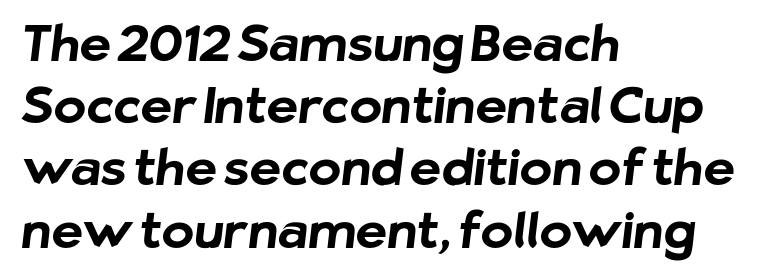
{"serif": "no", "bold": "yes", "weight": "bold", "width": "normal", "stroke_contrast": "low", "x_height": "medium", "monospaced": "no", "underline": "no", "align": "left", "line_spacing": "normal", "line_spacing_ratio": 1.27, "letter_spacing": "normal", "letter_spacing_em": 0.0, "glyph_px": 49}
